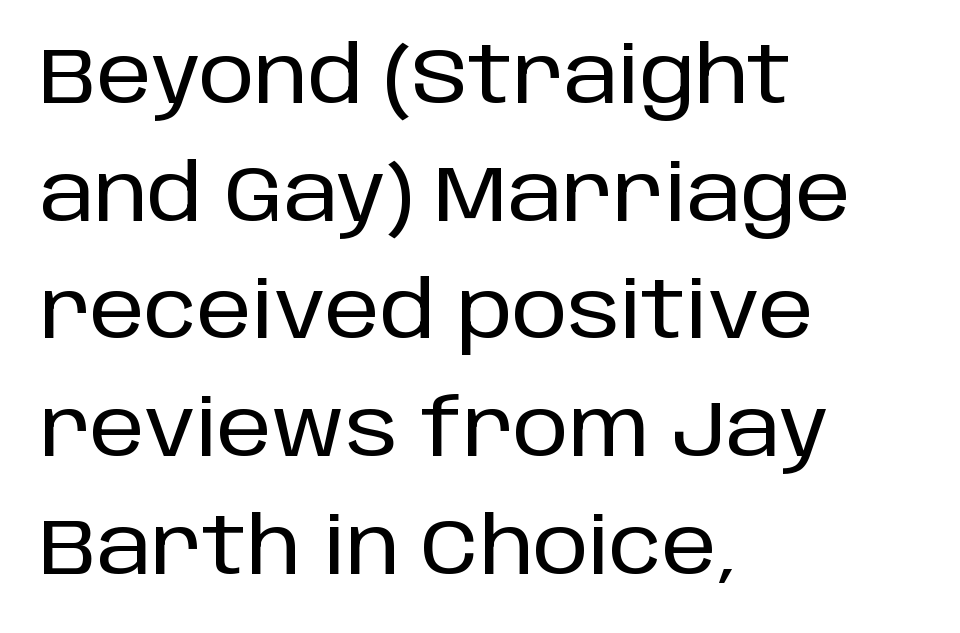
One-word summary of the alignment: left. It's the straight-up-and-down kind of type. Font category for this specimen: sans-serif. Do the characters align in a grid? No, the font is proportional. No word sits above an underline.
